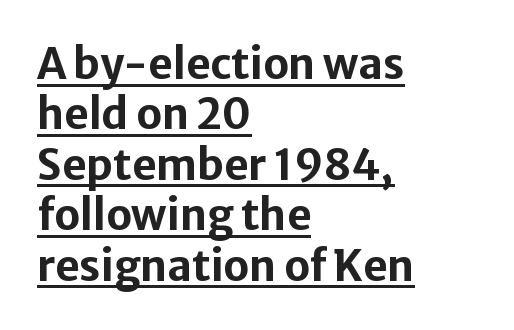
Q: Is the text bold? A: Yes.
Q: Is the text italic (slanted)? A: No, it is upright.
Q: Is the typeface a serif or a sans-serif typeface? A: Sans-serif.
Q: Is the text underlined? A: Yes.
Q: How is the paragraph aligned? A: Left-aligned.
Q: Is the spacing between letters normal or unusually wide? A: Normal.
Q: Width (condensed, normal, or wide)? A: Normal.
Q: Stroke contrast? A: Low.
Q: x-height? A: Medium.
Q: Monospaced? A: No.
